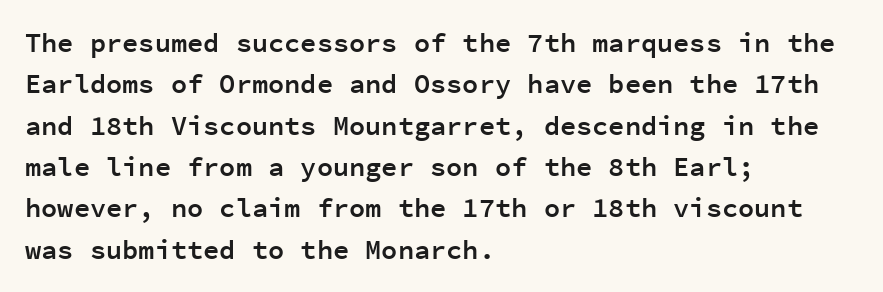
Q: Is the text bold? A: Semi-bold.
Q: Is the text italic (slanted)? A: No, it is upright.
Q: Is the text underlined? A: No.
Q: How is the paragraph aligned? A: Left-aligned.
Q: Is the spacing between letters normal or unusually wide? A: Normal.
Q: Is the spacing between lines tight, normal or loose? A: Normal.
